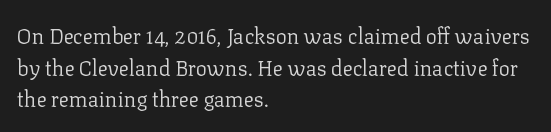
Q: Is the text bold? A: No.
Q: Is the text italic (slanted)? A: No, it is upright.
Q: Is the text underlined? A: No.
Q: How is the paragraph aligned? A: Left-aligned.
Q: Is the spacing between letters normal or unusually wide? A: Normal.
Q: Is the spacing between lines tight, normal or loose? A: Normal.
